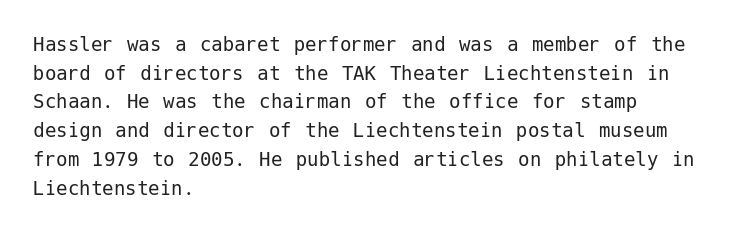
The lines sit at an ordinary, default distance from one another. The text block is weighted toward the left margin, trailing off unevenly rightward. Tracking value appears to be zero — textbook default spacing. Has an underline been added? It has not. Stroke mass is kept to a normal reading level or below.
